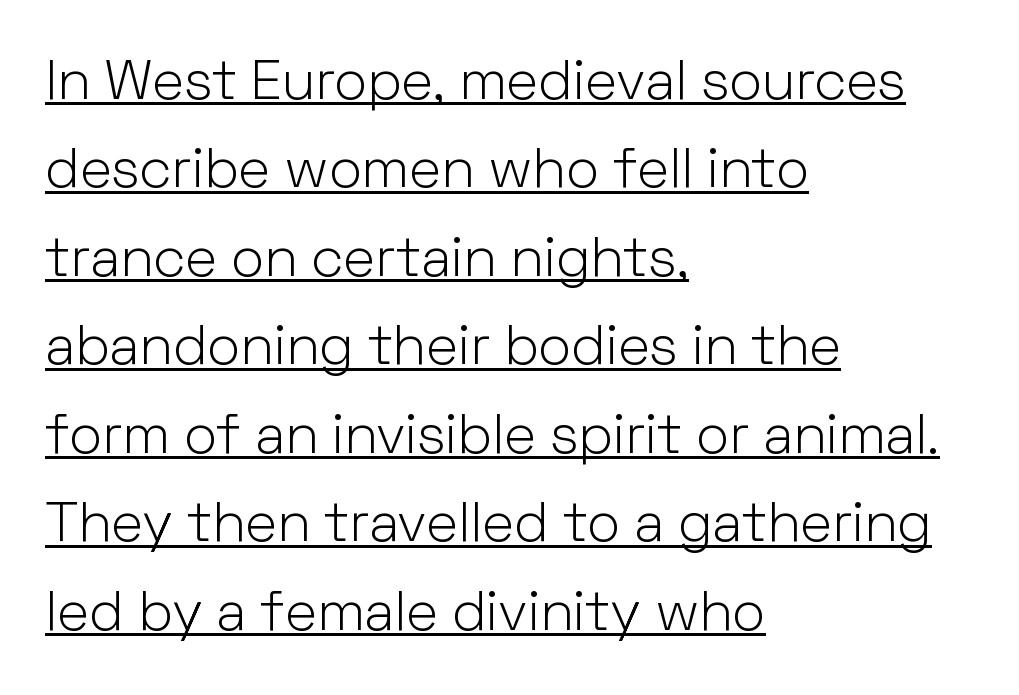
Q: Is the text bold? A: No.
Q: Is the text italic (slanted)? A: No, it is upright.
Q: Is the typeface a serif or a sans-serif typeface? A: Sans-serif.
Q: Is the text underlined? A: Yes.
Q: How is the paragraph aligned? A: Left-aligned.
Q: Is the spacing between letters normal or unusually wide? A: Normal.
Q: Is the spacing between lines tight, normal or loose? A: Normal.
Q: Width (condensed, normal, or wide)? A: Normal.
Q: Stroke contrast? A: Low.
Q: x-height? A: Medium.
Q: Monospaced? A: No.
